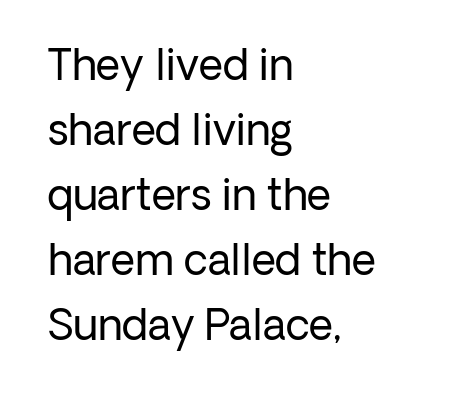
{"serif": "no", "italic": "no", "bold": "no", "weight": "regular", "width": "normal", "stroke_contrast": "low", "x_height": "medium", "monospaced": "no", "underline": "no", "align": "left", "line_spacing": "normal", "line_spacing_ratio": 1.55, "letter_spacing": "normal", "letter_spacing_em": 0.0, "glyph_px": 42}
